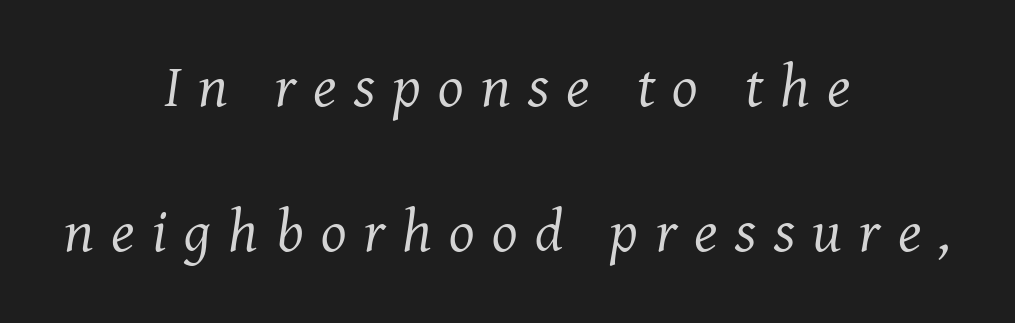
Q: Is the text bold? A: No.
Q: Is the text italic (slanted)? A: Yes, it leans right by about 7 degrees.
Q: Is the typeface a serif or a sans-serif typeface? A: Serif.
Q: Is the text underlined? A: No.
Q: How is the paragraph aligned? A: Centered.
Q: Is the spacing between letters normal or unusually wide? A: Unusually wide.
Q: Is the spacing between lines tight, normal or loose? A: Loose.
Q: Width (condensed, normal, or wide)? A: Normal.
Q: Stroke contrast? A: Medium.
Q: x-height? A: Medium.
Q: Monospaced? A: No.
